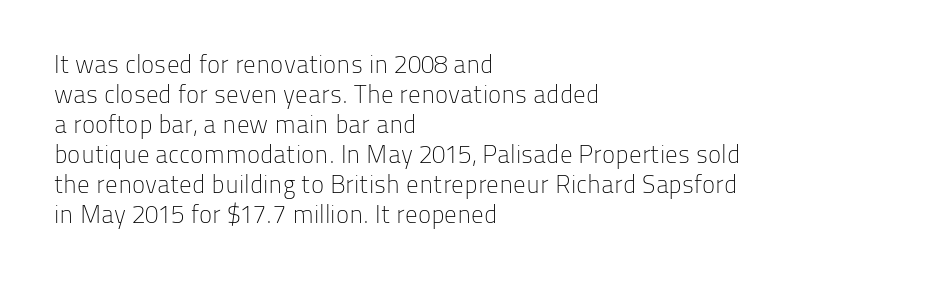
Stem width sits at or under what a default text font uses. Rendered with straight, roman letterforms. In CSS terms this would be text-align: left. Is the letter spacing exaggerated? No — it looks like the ordinary default.
